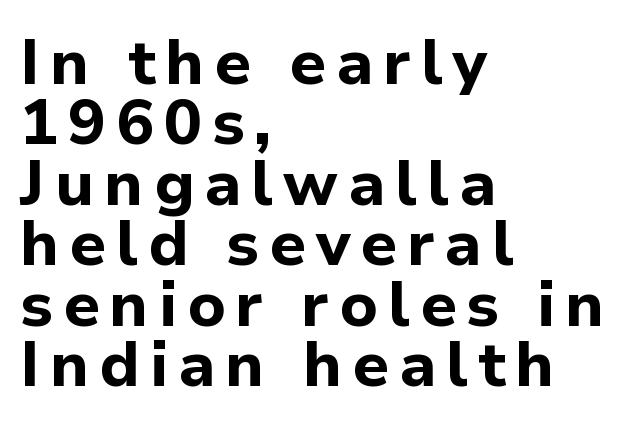
Q: Is the text bold? A: Yes.
Q: Is the text italic (slanted)? A: No, it is upright.
Q: Is the typeface a serif or a sans-serif typeface? A: Sans-serif.
Q: Is the text underlined? A: No.
Q: How is the paragraph aligned? A: Left-aligned.
Q: Is the spacing between lines tight, normal or loose? A: Tight.
Q: Width (condensed, normal, or wide)? A: Normal.
Q: Stroke contrast? A: Low.
Q: x-height? A: Medium.
Q: Monospaced? A: No.
